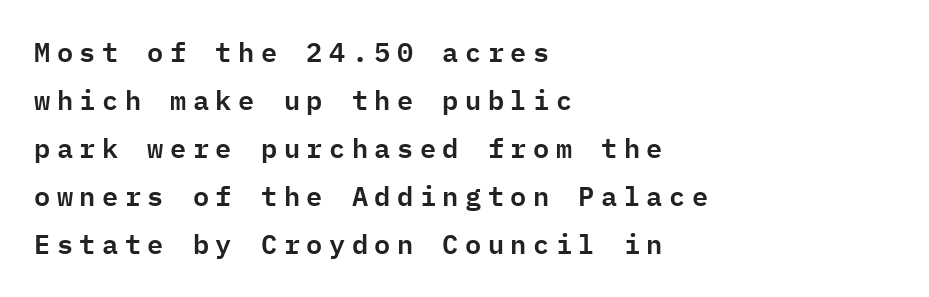
The text block is weighted toward the left margin, trailing off unevenly rightward. Does the lettering tilt? It doesn't — this is upright. A bare baseline throughout the passage. Someone cranked the tracking dial way up on this one.
